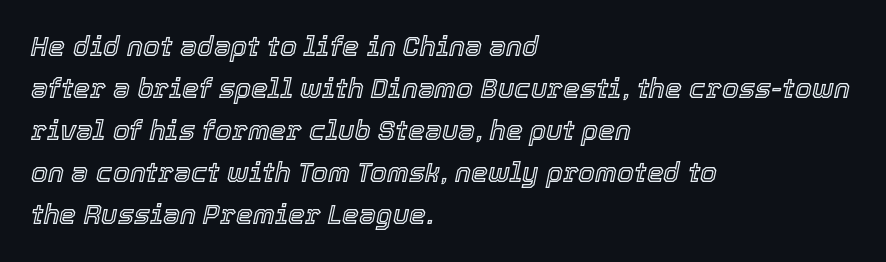
{"italic": "yes", "lean": "right", "slant_degrees": 12, "underline": "no", "align": "left", "line_spacing": "normal", "line_spacing_ratio": 1.56, "letter_spacing": "normal", "letter_spacing_em": 0.0, "glyph_px": 27}
